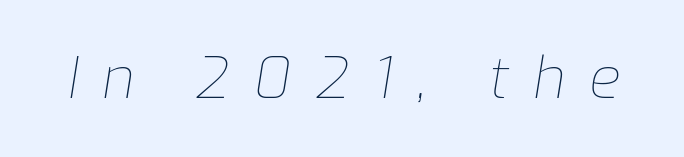
This rendering features lettering with no underline. Proportional: the letters do not fall into vertical columns. Stems and bowls with no extra thickness — not bold. This rendering widens character spacing well past its baseline value.
